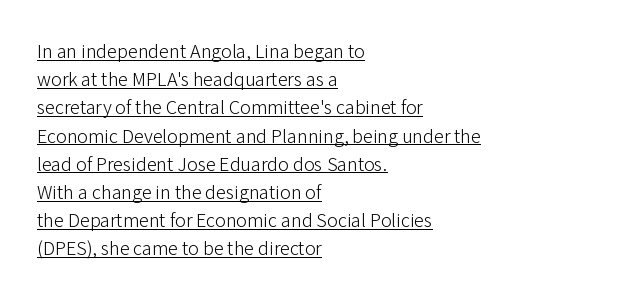
Q: Is the text bold? A: No.
Q: Is the text italic (slanted)? A: No, it is upright.
Q: Is the text underlined? A: Yes.
Q: How is the paragraph aligned? A: Left-aligned.
Q: Is the spacing between letters normal or unusually wide? A: Normal.
Q: Is the spacing between lines tight, normal or loose? A: Normal.
